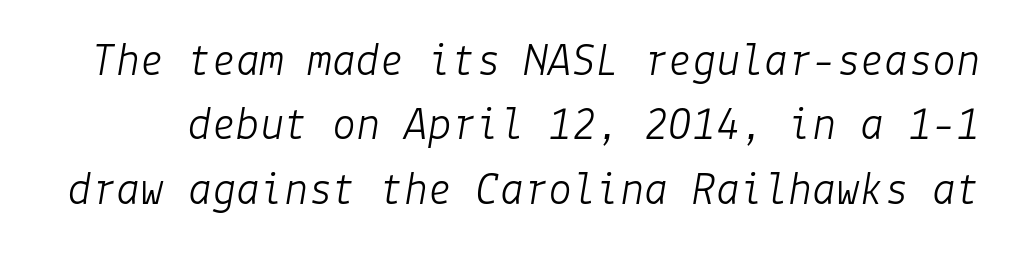
Q: Is the text bold? A: No.
Q: Is the text italic (slanted)? A: Yes, it leans right by about 9 degrees.
Q: Is the text underlined? A: No.
Q: Is the spacing between letters normal or unusually wide? A: Normal.
Q: Is the spacing between lines tight, normal or loose? A: Normal.
Q: Width (condensed, normal, or wide)? A: Normal.
Q: Stroke contrast? A: Low.
Q: x-height? A: Medium.
